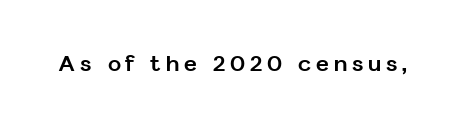
{"italic": "no", "bold": "yes", "underline": "no", "letter_spacing": "wide", "letter_spacing_em": 0.22, "glyph_px": 22}
